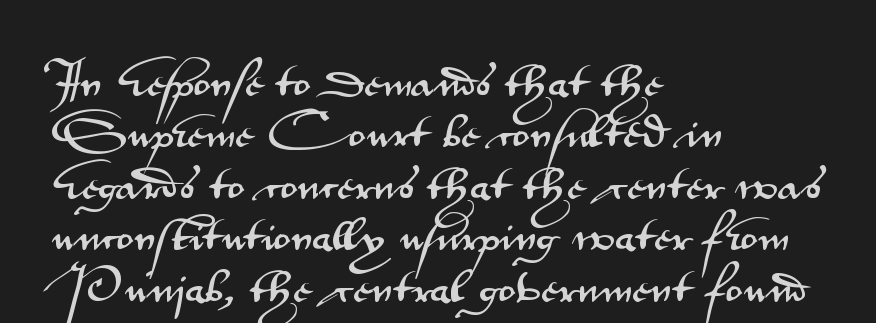
The image shows 36 px wide sans-serif type; set left-aligned, normal line spacing (1.43x), normal letter spacing, not underlined; medium stroke contrast and a small x-height.
